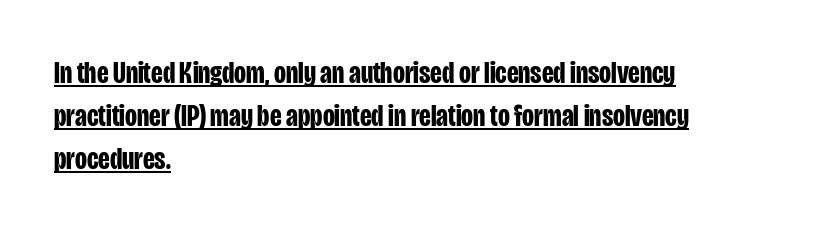
The image shows 31 px bold, condensed sans-serif type, upright; set left-aligned, normal line spacing (1.39x), normal letter spacing, underlined; low stroke contrast and a large x-height.
